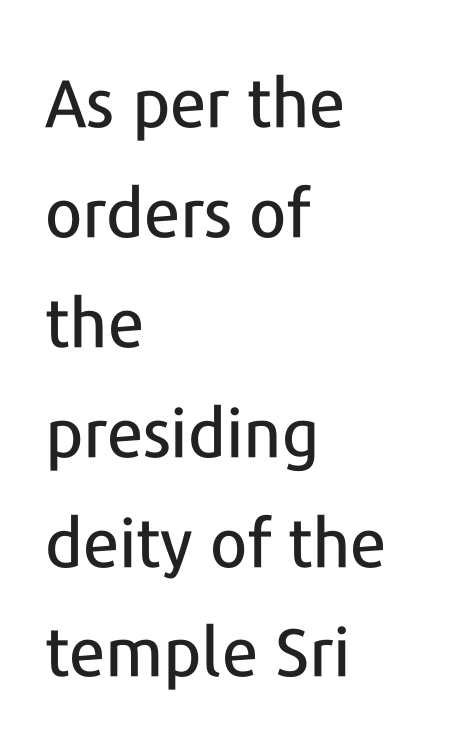
Rule under the text: the space is simply empty. The face used here is rendered with its standard letterfit. This sample uses a sans-serif face. Notice how the stems are strictly vertical — no italics here.
